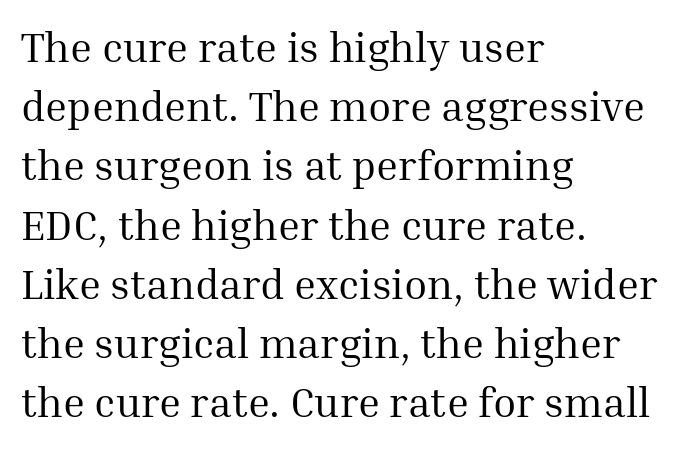
The image shows 42 px regular-weight serif type, upright; set left-aligned, normal line spacing (1.41x), normal letter spacing, not underlined; medium stroke contrast and a medium x-height.
